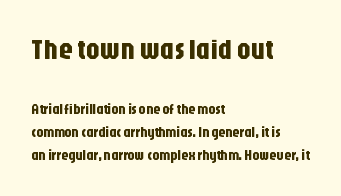
The image shows 28 px condensed sans-serif type, upright; set left-aligned, normal line spacing (1.66x), normal letter spacing, not underlined; the first (top) block is 2.0x larger; low stroke contrast and a large x-height.
